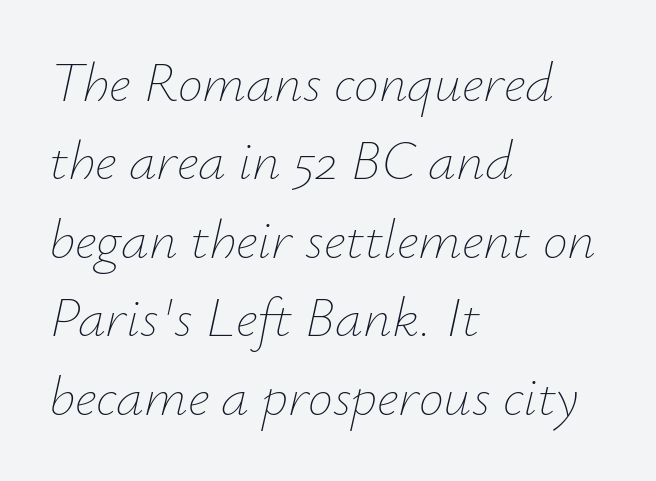
Q: Is the text bold? A: No.
Q: Is the text italic (slanted)? A: Yes, it leans right by about 12 degrees.
Q: Is the text underlined? A: No.
Q: How is the paragraph aligned? A: Left-aligned.
Q: Is the spacing between letters normal or unusually wide? A: Normal.
Q: Is the spacing between lines tight, normal or loose? A: Normal.
Q: Width (condensed, normal, or wide)? A: Normal.
Q: Stroke contrast? A: Low.
Q: x-height? A: Small.
Q: Monospaced? A: No.
